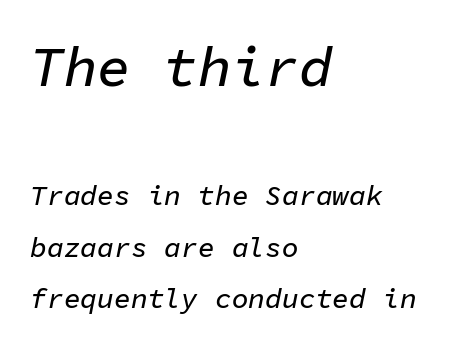
The image shows 56 px text type, italic (leaning right), monospaced; set left-aligned, line spacing 1.83x, normal letter spacing, not underlined; the first (top) block is 2.0x larger; low stroke contrast and a medium x-height.
